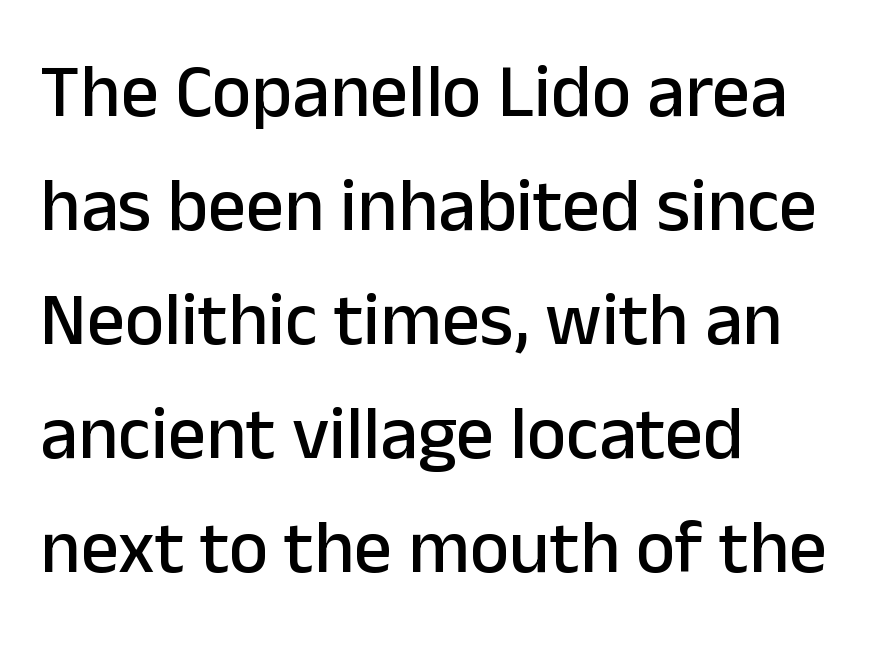
The space beneath each line is pristine and unruled. You could not count columns in this text — the font is proportionally spaced. Left-aligned paragraph, ragged on the right. Italic: no, the glyphs are upright roman. Regular leading. The passage shown is typeset with a sans-serif family.
